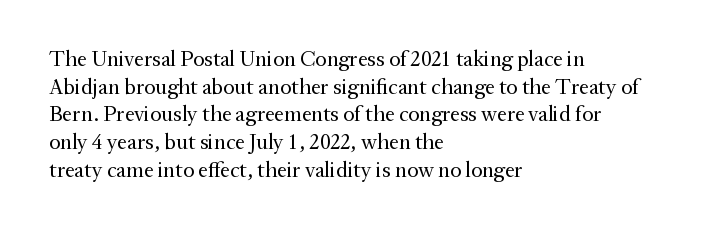
The image shows 22 px text type, upright; set left-aligned, normal line spacing (1.26x), normal letter spacing, not underlined.
